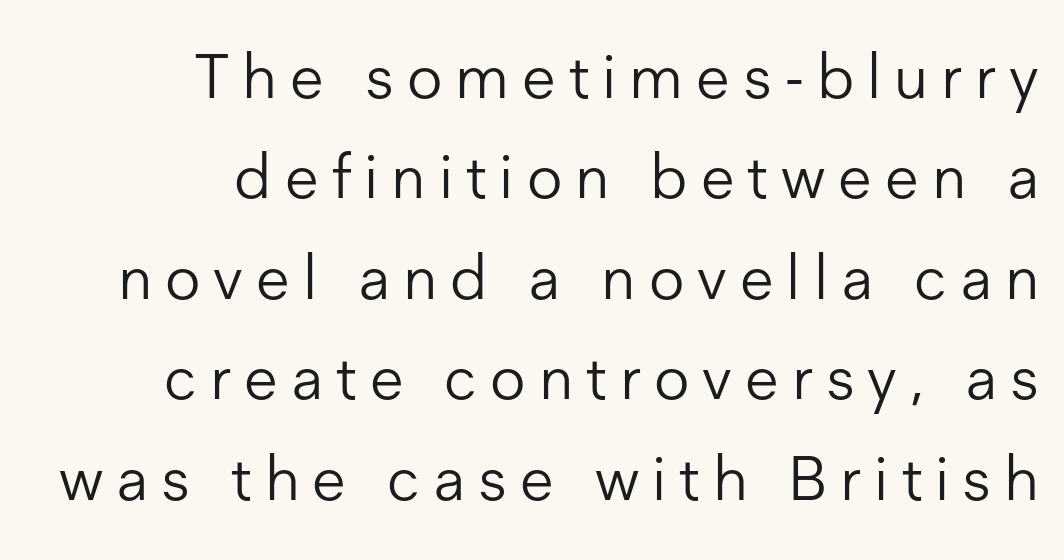
{"serif": "no", "italic": "no", "bold": "no", "weight": "light", "width": "normal", "stroke_contrast": "low", "x_height": "medium", "monospaced": "no", "underline": "no", "align": "right", "line_spacing": "normal", "line_spacing_ratio": 1.62, "letter_spacing": "wide", "letter_spacing_em": 0.21, "glyph_px": 62}
